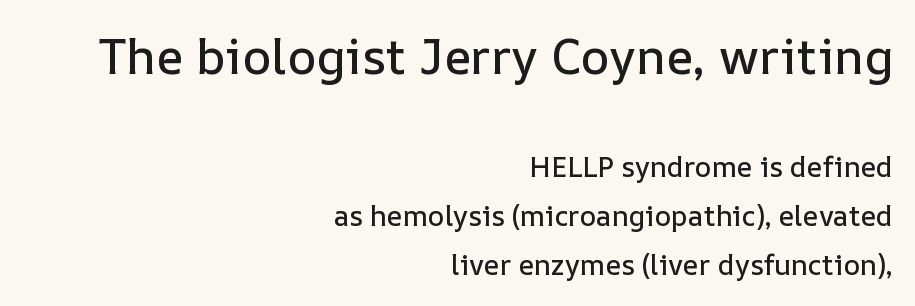
The image shows 49 px text type, upright; set right-aligned, line spacing 1.75x, normal letter spacing, not underlined; the first (top) block is 1.75x larger; low stroke contrast and a medium x-height.
